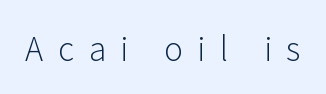
Q: Is the text bold? A: No.
Q: Is the text italic (slanted)? A: No, it is upright.
Q: Is the typeface a serif or a sans-serif typeface? A: Sans-serif.
Q: Is the text underlined? A: No.
Q: Is the spacing between letters normal or unusually wide? A: Unusually wide.
Q: Width (condensed, normal, or wide)? A: Normal.
Q: Stroke contrast? A: Low.
Q: x-height? A: Medium.
Q: Monospaced? A: No.
